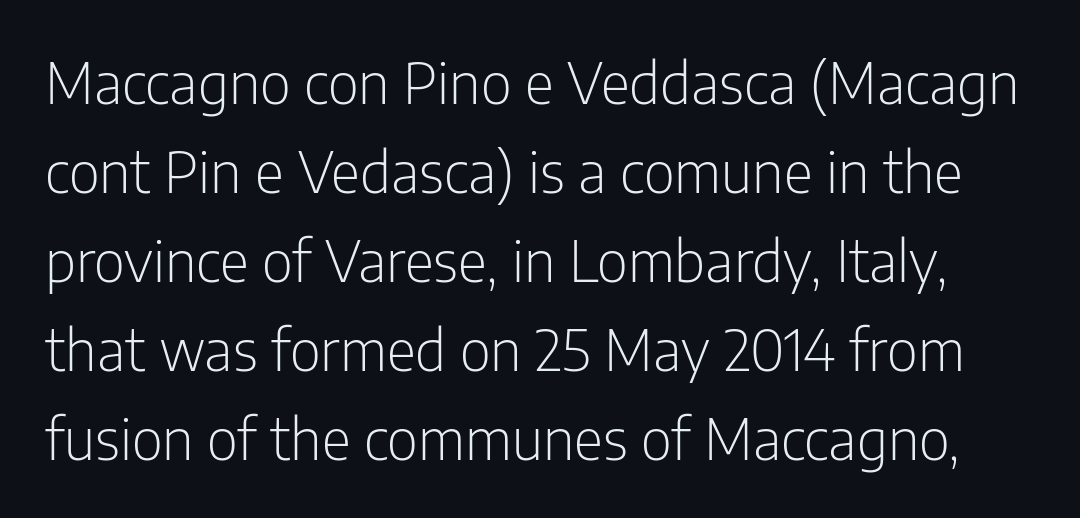
The image shows 57 px light, condensed sans-serif type, upright; set normal line spacing (1.56x), normal letter spacing, not underlined; low stroke contrast and a medium x-height.
